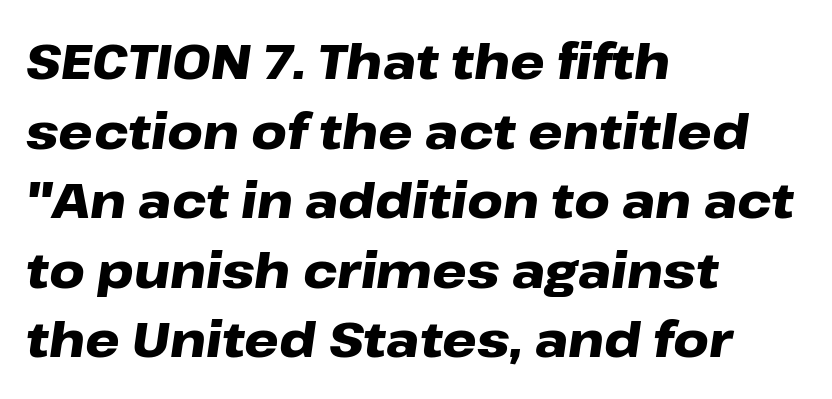
The image shows 49 px heavy, wide type, italic (leaning right); set left-aligned, normal line spacing (1.42x), normal letter spacing, not underlined; low stroke contrast and a medium x-height.
